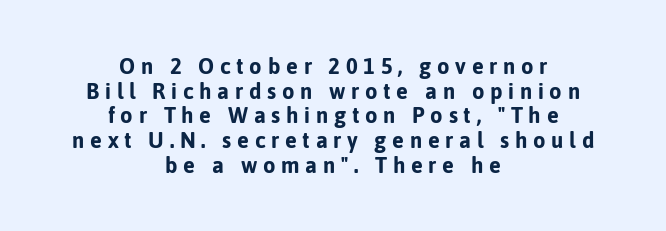
Q: Is the text bold? A: Yes.
Q: Is the text italic (slanted)? A: No, it is upright.
Q: Is the text underlined? A: No.
Q: How is the paragraph aligned? A: Centered.
Q: Is the spacing between letters normal or unusually wide? A: Unusually wide.
Q: Is the spacing between lines tight, normal or loose? A: Tight.
